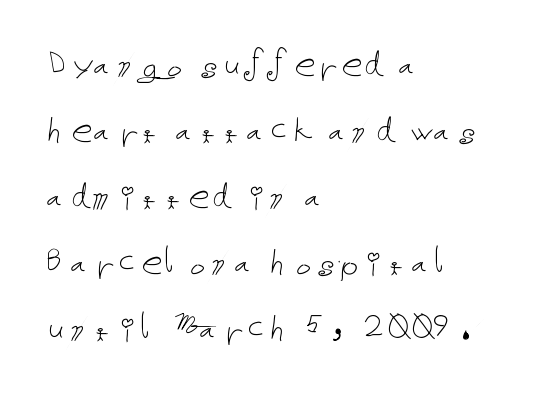
Q: Is the text bold? A: No.
Q: Is the text italic (slanted)? A: No, it is upright.
Q: Is the text underlined? A: No.
Q: How is the paragraph aligned? A: Left-aligned.
Q: Is the spacing between letters normal or unusually wide? A: Normal.
Q: Is the spacing between lines tight, normal or loose? A: Normal.
Q: Width (condensed, normal, or wide)? A: Normal.
Q: Stroke contrast? A: Low.
Q: x-height? A: Medium.
